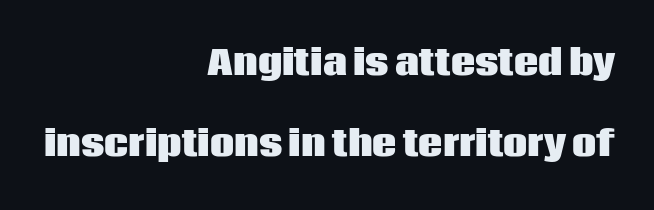
Has an underline been added? It has not. Style check: upright. The face used here is rendered with its standard letterfit. Leading: increased.
